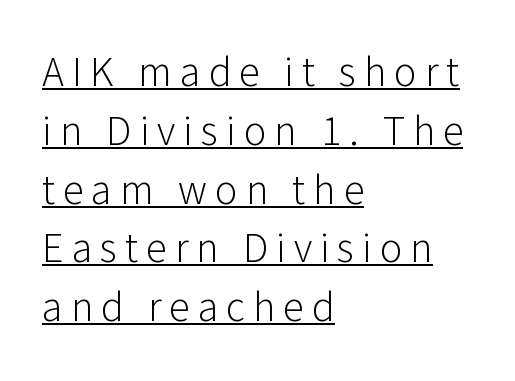
The image shows 42 px light sans-serif type, upright; set left-aligned, normal line spacing (1.4x), underlined; low stroke contrast and a medium x-height.
